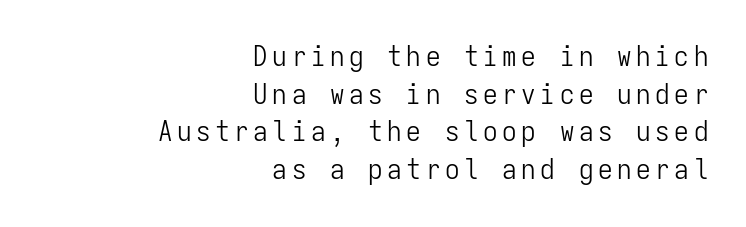
Q: Is the text bold? A: No.
Q: Is the text italic (slanted)? A: No, it is upright.
Q: Is the typeface a serif or a sans-serif typeface? A: Sans-serif.
Q: Is the text underlined? A: No.
Q: How is the paragraph aligned? A: Right-aligned.
Q: Is the spacing between lines tight, normal or loose? A: Normal.
Q: Width (condensed, normal, or wide)? A: Condensed.
Q: Stroke contrast? A: Low.
Q: x-height? A: Medium.
Q: Monospaced? A: Yes.
